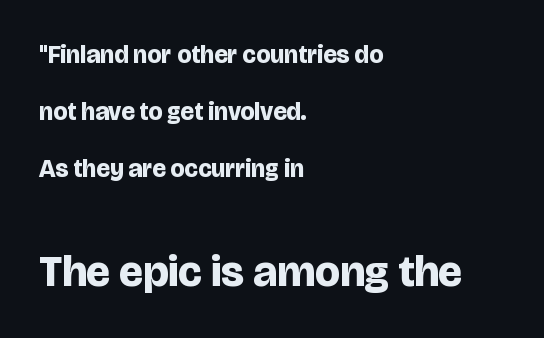
Q: Is the text bold? A: Yes.
Q: Is the text italic (slanted)? A: No, it is upright.
Q: Is the typeface a serif or a sans-serif typeface? A: Sans-serif.
Q: Is the text underlined? A: No.
Q: How is the paragraph aligned? A: Left-aligned.
Q: Is the spacing between letters normal or unusually wide? A: Normal.
Q: Is the spacing between lines tight, normal or loose? A: Loose.
Q: Which block of text is set in a larger size, the first (top) or the second (bottom)? A: The second (bottom) one.
Q: Width (condensed, normal, or wide)? A: Normal.
Q: Stroke contrast? A: Low.
Q: x-height? A: Large.
Q: Monospaced? A: No.
